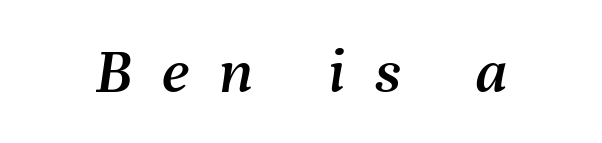
Q: Is the text italic (slanted)? A: Yes, it leans right by about 8 degrees.
Q: Is the text underlined? A: No.
Q: Is the spacing between letters normal or unusually wide? A: Unusually wide.
Q: Width (condensed, normal, or wide)? A: Normal.
Q: Stroke contrast? A: Medium.
Q: x-height? A: Medium.
Q: Monospaced? A: No.
